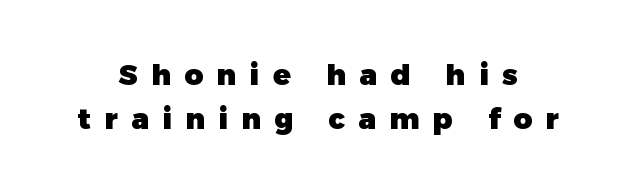
Q: Is the text bold? A: Yes.
Q: Is the typeface a serif or a sans-serif typeface? A: Sans-serif.
Q: Is the text underlined? A: No.
Q: Is the spacing between letters normal or unusually wide? A: Unusually wide.
Q: Is the spacing between lines tight, normal or loose? A: Normal.
Q: Width (condensed, normal, or wide)? A: Normal.
Q: x-height? A: Medium.
Q: Monospaced? A: No.
